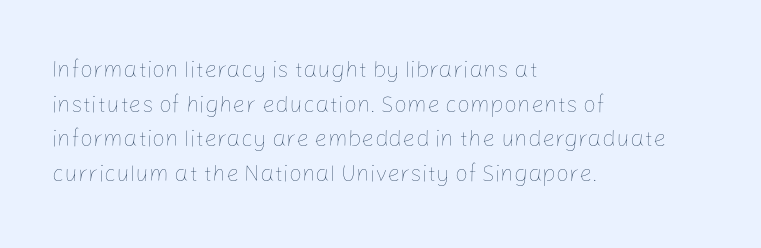
Vertical strokes here are truly vertical. Is the block centered? No — it sits flush against the left margin. Standard letterfit; no display-style spreading of the glyphs. This is not heavy type; no bold has been used.
